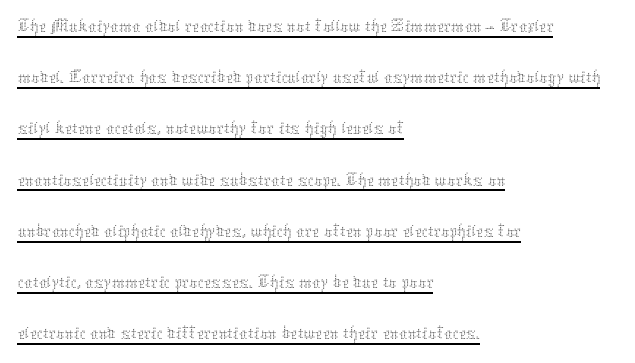
{"italic": "no", "bold": "no", "weight": "thin", "width": "normal", "stroke_contrast": "medium", "x_height": "medium", "monospaced": "no", "underline": "yes", "align": "left", "line_spacing": "normal", "line_spacing_ratio": 1.25, "letter_spacing": "normal", "letter_spacing_em": 0.0, "glyph_px": 41}
